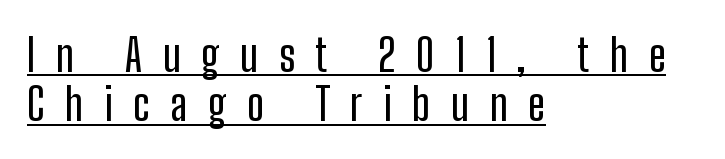
{"serif": "no", "italic": "no", "width": "condensed", "stroke_contrast": "low", "x_height": "medium", "monospaced": "no", "underline": "yes", "align": "left", "line_spacing": "tight", "line_spacing_ratio": 1.1, "letter_spacing": "wide", "letter_spacing_em": 0.46, "glyph_px": 45}
